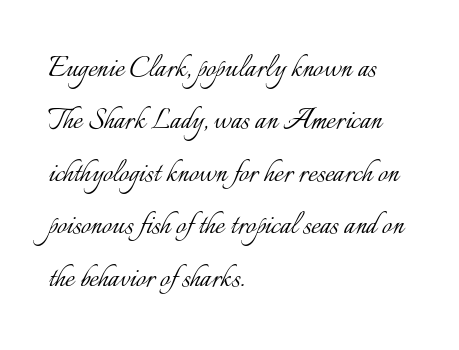
Tracking here is standard; glyphs follow each other at the usual distance. Stem width sits at or under what a default text font uses. These lines sit exactly where default settings would place them. Glance below the letters and you will spot only blank space. Typeset ragged right — the left edge is the straight one.
